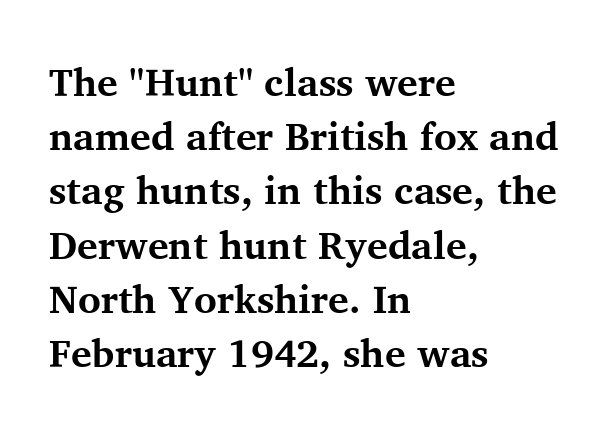
Q: Is the text bold? A: Yes.
Q: Is the text italic (slanted)? A: No, it is upright.
Q: Is the typeface a serif or a sans-serif typeface? A: Serif.
Q: Is the text underlined? A: No.
Q: How is the paragraph aligned? A: Left-aligned.
Q: Is the spacing between letters normal or unusually wide? A: Normal.
Q: Is the spacing between lines tight, normal or loose? A: Normal.
Q: Width (condensed, normal, or wide)? A: Normal.
Q: Stroke contrast? A: Medium.
Q: x-height? A: Medium.
Q: Monospaced? A: No.
